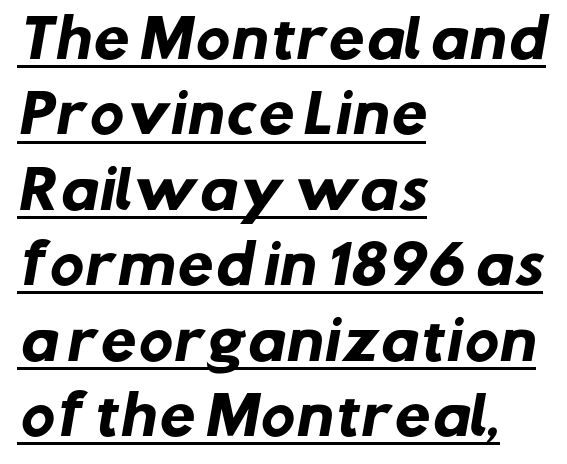
The image shows 52 px heavy sans-serif type; set left-aligned, normal line spacing (1.45x), normal letter spacing, underlined; low stroke contrast and a medium x-height.
